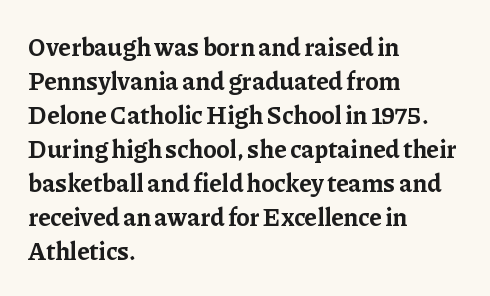
{"italic": "no", "bold": "yes", "underline": "no", "align": "left", "line_spacing": "normal", "line_spacing_ratio": 1.36, "letter_spacing": "normal", "letter_spacing_em": 0.0, "glyph_px": 25}
